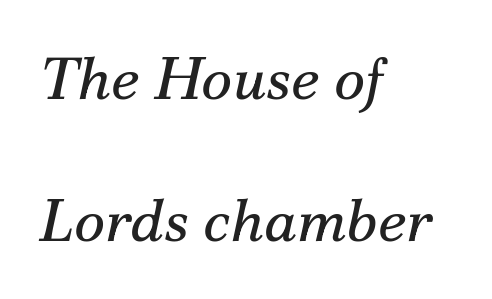
Q: Is the text bold? A: No.
Q: Is the text italic (slanted)? A: Yes, it leans right by about 12 degrees.
Q: Is the typeface a serif or a sans-serif typeface? A: Serif.
Q: Is the text underlined? A: No.
Q: How is the paragraph aligned? A: Left-aligned.
Q: Is the spacing between letters normal or unusually wide? A: Normal.
Q: Is the spacing between lines tight, normal or loose? A: Loose.
Q: Width (condensed, normal, or wide)? A: Normal.
Q: Stroke contrast? A: Medium.
Q: x-height? A: Small.
Q: Monospaced? A: No.
